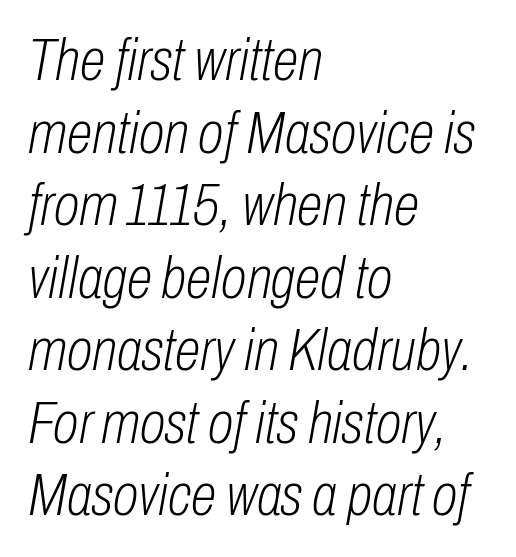
On a weight scale, this lands at 450 or below. Beneath every word, the page is bare. Character widths vary here, with narrow letters taking less room than wide ones. The face used here is rendered with its standard letterfit.
